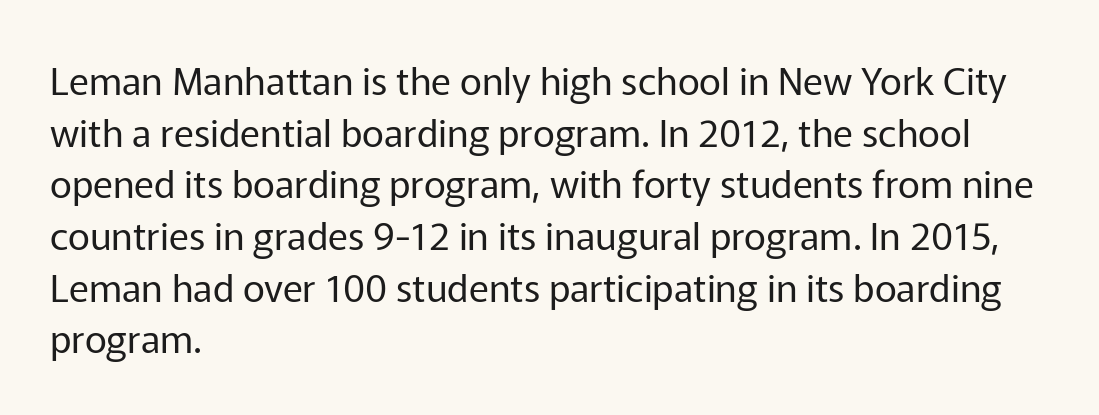
Q: Is the text bold? A: No.
Q: Is the text italic (slanted)? A: No, it is upright.
Q: Is the typeface a serif or a sans-serif typeface? A: Sans-serif.
Q: Is the text underlined? A: No.
Q: How is the paragraph aligned? A: Left-aligned.
Q: Is the spacing between letters normal or unusually wide? A: Normal.
Q: Is the spacing between lines tight, normal or loose? A: Normal.
Q: Width (condensed, normal, or wide)? A: Normal.
Q: Stroke contrast? A: Low.
Q: x-height? A: Medium.
Q: Monospaced? A: No.
